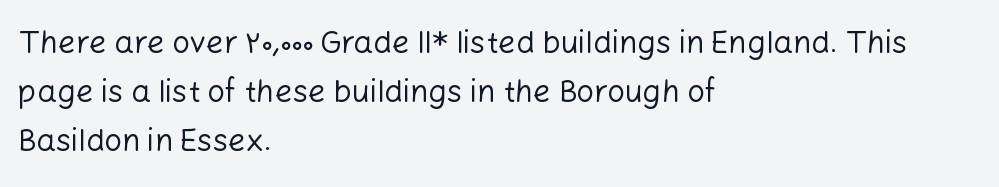
The image shows 31 px regular-weight sans-serif type, upright; set left-aligned, normal line spacing (1.58x), normal letter spacing, not underlined; low stroke contrast and a medium x-height.
